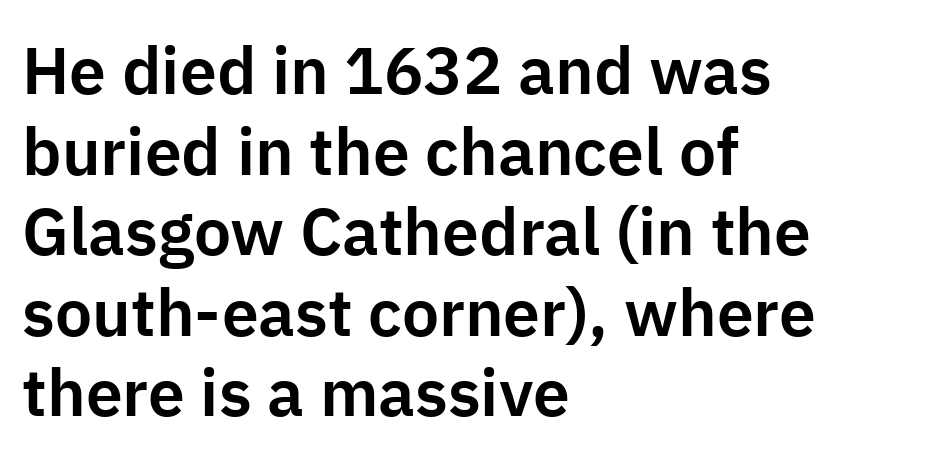
{"serif": "no", "italic": "no", "width": "normal", "stroke_contrast": "low", "x_height": "medium", "monospaced": "no", "underline": "no", "align": "left", "line_spacing_ratio": 1.22, "letter_spacing": "normal", "letter_spacing_em": 0.0, "glyph_px": 66}
